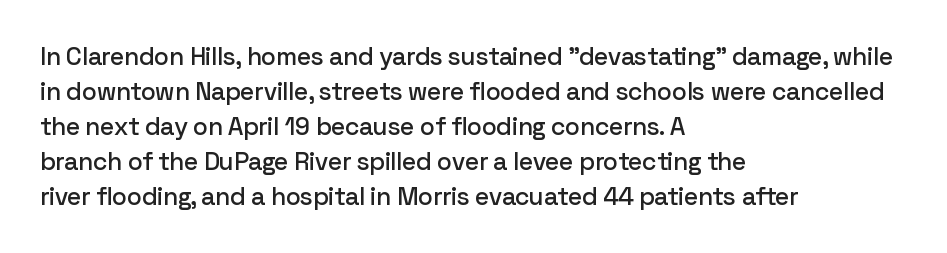
{"italic": "no", "underline": "no", "align": "left", "line_spacing": "normal", "line_spacing_ratio": 1.4, "letter_spacing": "normal", "letter_spacing_em": 0.0, "glyph_px": 25}
